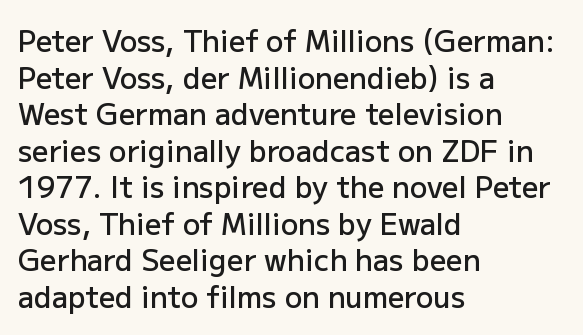
Unmarked baselines from the first word to the last. You could not count columns in this text — the font is proportionally spaced. The rendering shows plain stroke endings on the letterforms — a sans-serif design. Students, observe: this is what conventionally led text looks like. Every stem runs plumb, perpendicular to the baseline.
